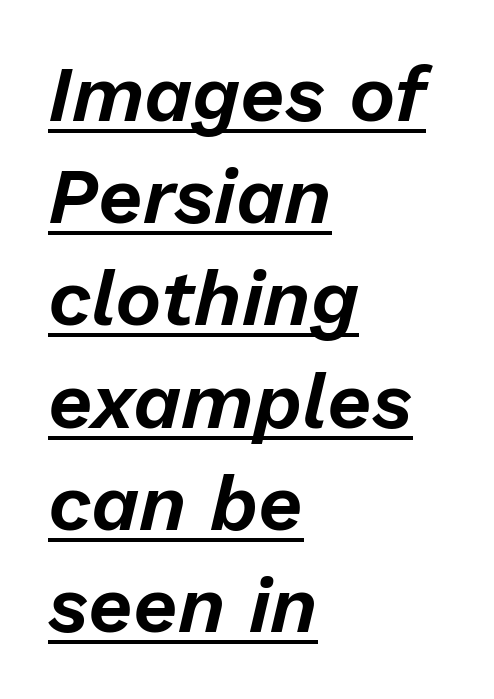
The image shows 78 px text type, italic (leaning right); set left-aligned, normal line spacing (1.31x), normal letter spacing, underlined; low stroke contrast and a medium x-height.
